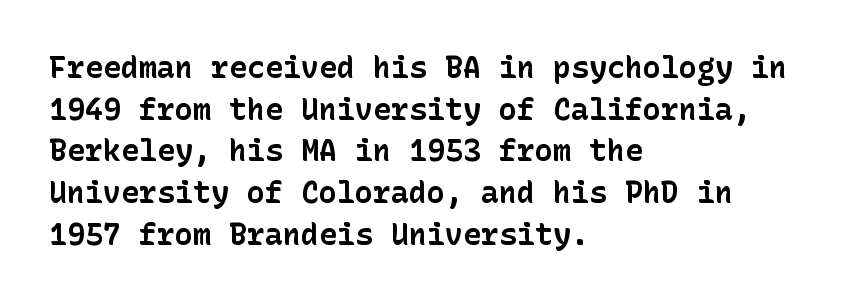
Visually the block forms a straight wall on the left and a jagged coastline on the right. Each new line begins a customary step beneath the previous one. The strip under each line holds only bare page. Summary of weight: heavy, a full bold. The letters stand upright; this is a roman face. The face used here is a sans, in the tradition of grotesques and geometrics.
